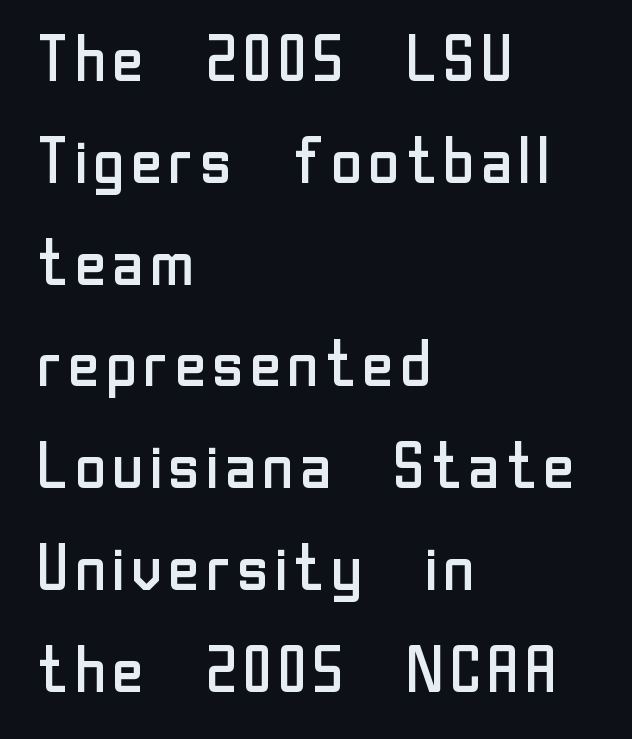
The image shows 64 px regular-weight sans-serif type, upright; set left-aligned, normal line spacing (1.59x), normal letter spacing, not underlined; low stroke contrast and a medium x-height.
